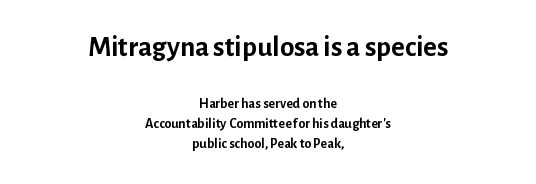
The image shows 29 px semibold sans-serif type, upright; set centered, normal line spacing (1.42x), normal letter spacing, not underlined; the first (top) block is 2.07x larger; low stroke contrast and a medium x-height.
